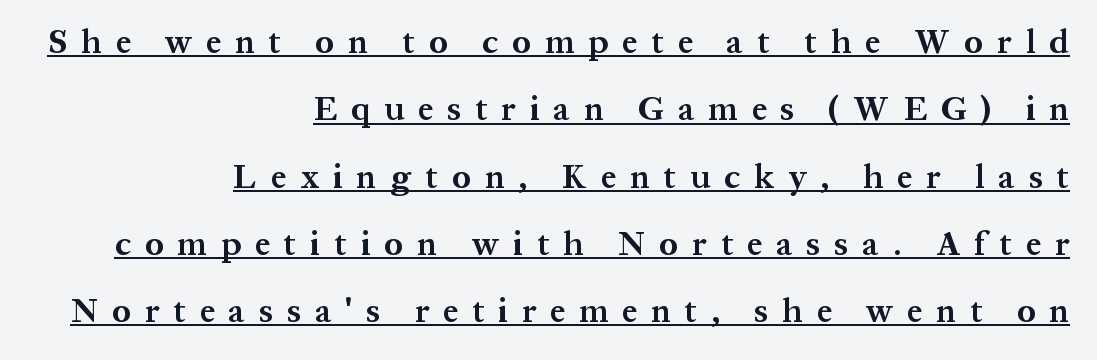
{"serif": "yes", "italic": "no", "bold": "yes", "weight": "bold", "width": "normal", "stroke_contrast": "medium", "x_height": "medium", "monospaced": "no", "underline": "yes", "align": "right", "line_spacing": "loose", "line_spacing_ratio": 2.04, "letter_spacing": "wide", "letter_spacing_em": 0.43, "glyph_px": 33}
